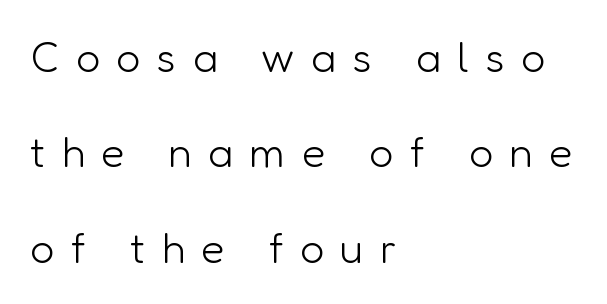
The letters look calm and open, with moderate or lighter stems. The passage shown is typed in a proportional face where columns would drift. No italicization has been applied; the sample stays upright. Typographically, this falls in the sans-serif category.
